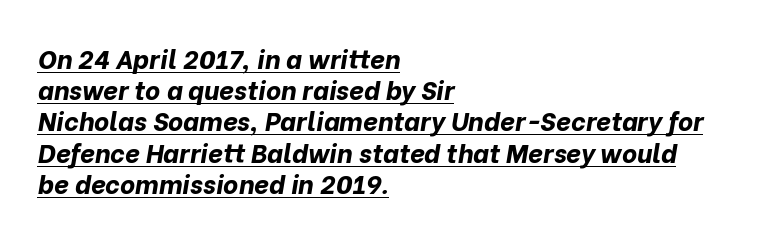
{"italic": "yes", "lean": "right", "slant_degrees": 10, "bold": "yes", "underline": "yes", "align": "left", "line_spacing_ratio": 1.2, "letter_spacing": "normal", "letter_spacing_em": 0.0, "glyph_px": 26}
